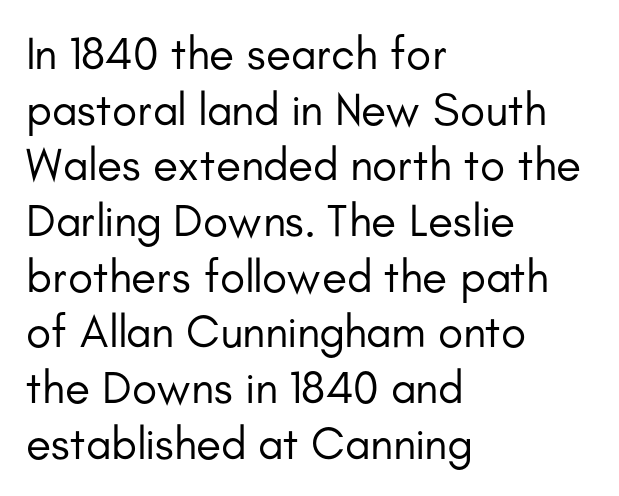
The characters display no serif detailing; their extremities are plain. A typesetter would mark this as roman, not italic. The passage shown is not underscored anywhere. Weight: not bold — regular or lighter. The rendering keeps characters at their native spacing.
